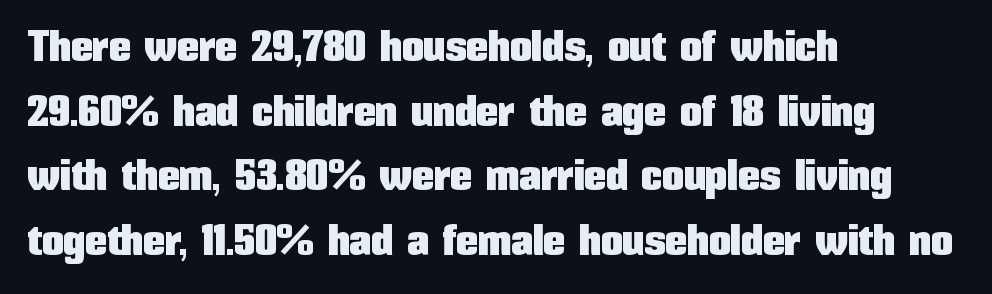
This sample has the flowing, uneven cadence of proportional lettering. Every stem runs plumb, perpendicular to the baseline. Caption: multi-line text, flush left, ragged right. Decoration check: the copy has no underline.
